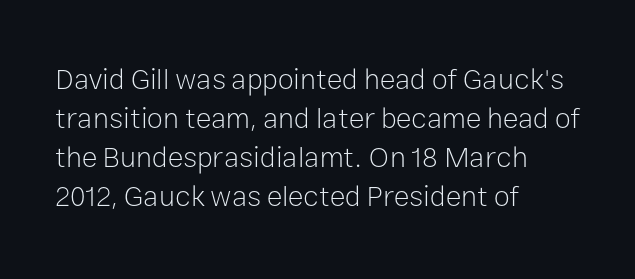
{"serif": "no", "italic": "no", "bold": "no", "weight": "light", "width": "normal", "stroke_contrast": "low", "x_height": "medium", "monospaced": "no", "underline": "no", "align": "left", "line_spacing": "normal", "line_spacing_ratio": 1.35, "letter_spacing": "normal", "letter_spacing_em": 0.0, "glyph_px": 29}
